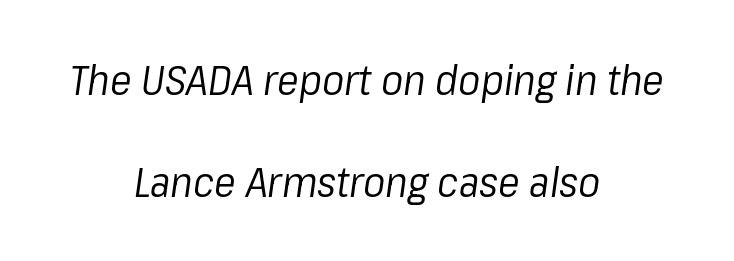
{"italic": "yes", "lean": "right", "slant_degrees": 8, "bold": "no", "weight": "regular", "width": "normal", "stroke_contrast": "low", "x_height": "medium", "monospaced": "no", "underline": "no", "align": "center", "line_spacing": "loose", "line_spacing_ratio": 2.49, "letter_spacing": "normal", "letter_spacing_em": 0.0, "glyph_px": 41}
